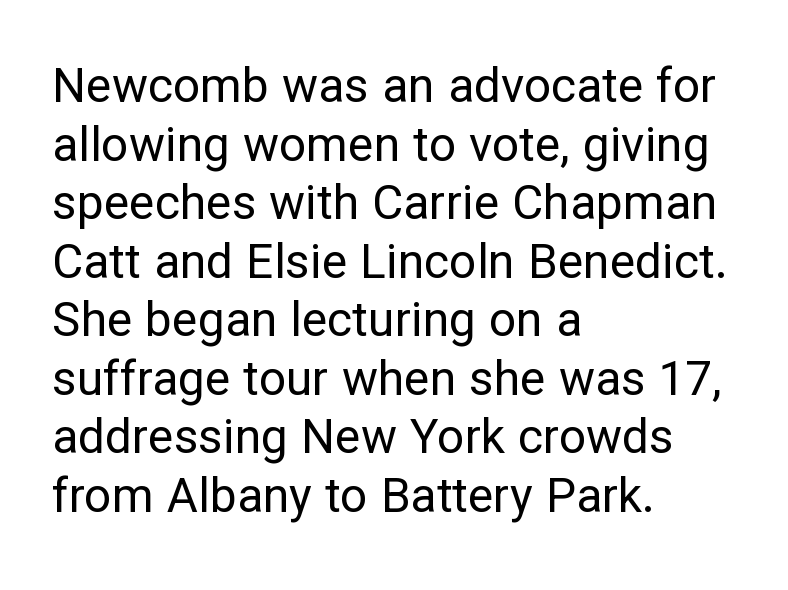
The image shows 48 px regular-weight sans-serif type, upright; set left-aligned, line spacing 1.22x, normal letter spacing, not underlined; low stroke contrast and a medium x-height.
